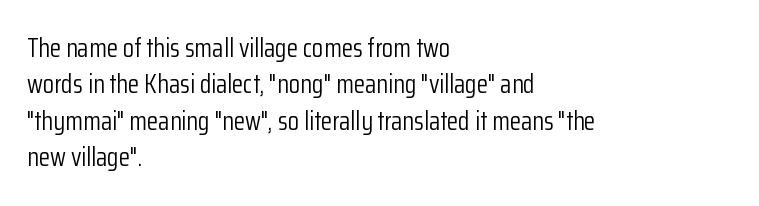
{"italic": "no", "bold": "no", "underline": "no", "align": "left", "line_spacing": "normal", "line_spacing_ratio": 1.4, "letter_spacing": "normal", "letter_spacing_em": 0.0, "glyph_px": 26}
